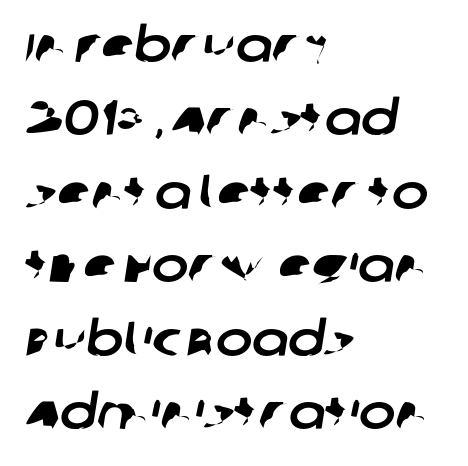
{"serif": "no", "width": "normal", "stroke_contrast": "low", "x_height": "large", "monospaced": "no", "underline": "no", "align": "left", "line_spacing": "normal", "line_spacing_ratio": 1.5, "letter_spacing": "normal", "letter_spacing_em": 0.0, "glyph_px": 49}
